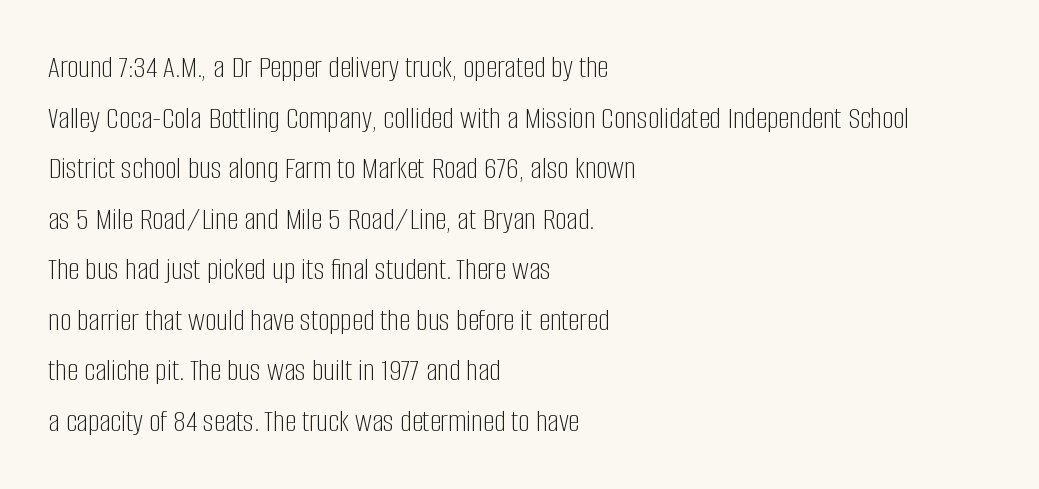
The designer left line spacing at the default. Descenders hang freely into open space. Horizontal alignment here is leftward, the default for most running prose. The font family rendered here belongs to the sans-serif group. Designer's note — italics off, roman on. Honestly, the letter spacing is just normal — you wouldn't notice it.
